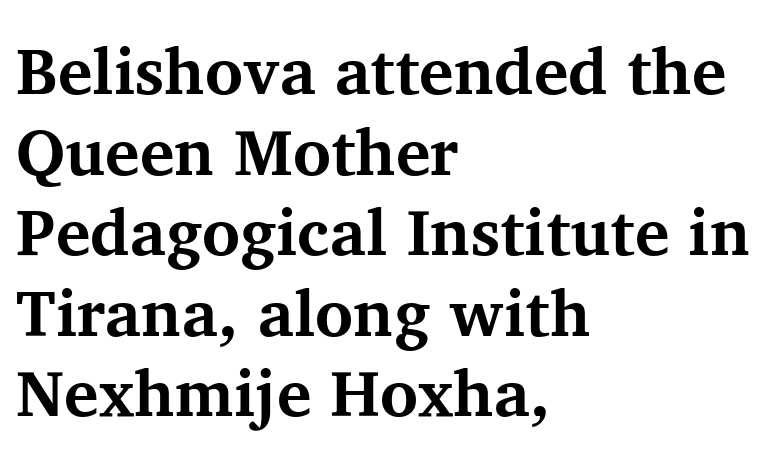
{"serif": "yes", "italic": "no", "bold": "yes", "weight": "bold", "width": "normal", "stroke_contrast": "medium", "x_height": "medium", "monospaced": "no", "underline": "no", "align": "left", "line_spacing_ratio": 1.24, "letter_spacing": "normal", "letter_spacing_em": 0.0, "glyph_px": 65}
